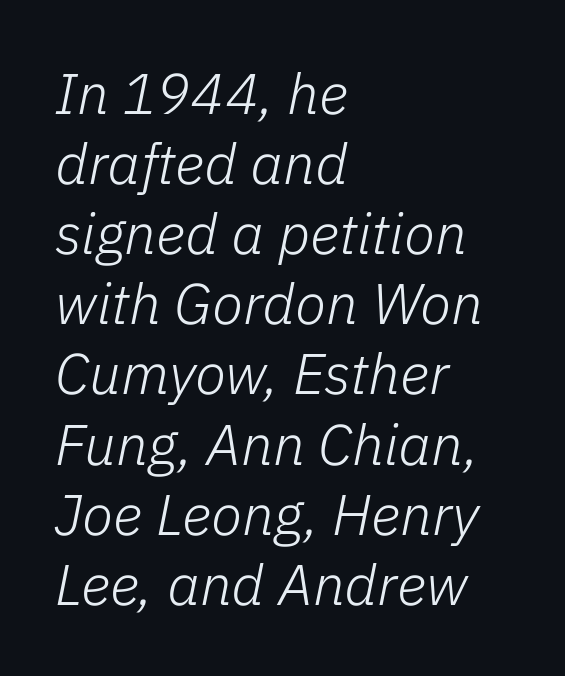
The image shows 57 px light type, italic (leaning right); set left-aligned, line spacing 1.23x, normal letter spacing, not underlined; low stroke contrast and a medium x-height.
